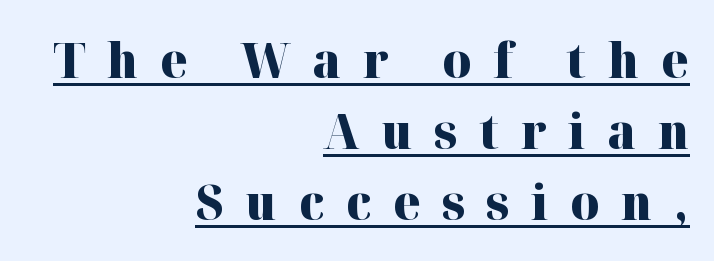
Q: Is the text bold? A: Yes.
Q: Is the text italic (slanted)? A: No, it is upright.
Q: Is the typeface a serif or a sans-serif typeface? A: Serif.
Q: Is the text underlined? A: Yes.
Q: How is the paragraph aligned? A: Right-aligned.
Q: Is the spacing between letters normal or unusually wide? A: Unusually wide.
Q: Is the spacing between lines tight, normal or loose? A: Normal.
Q: Width (condensed, normal, or wide)? A: Normal.
Q: Stroke contrast? A: High.
Q: x-height? A: Medium.
Q: Monospaced? A: No.
